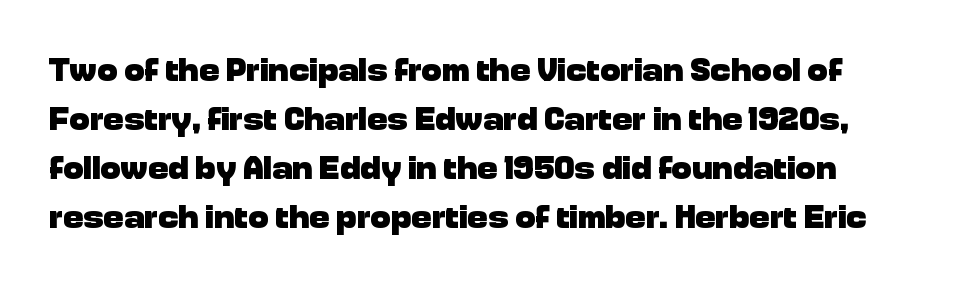
Is this a fixed-width face? No — the glyphs have proportional, varying widths. Honestly, the letter spacing is just normal — you wouldn't notice it. The rendering uses a bold face; every stroke is thick and dark. The letters carry no serifs — their stems end cleanly without finishing strokes. Nobody drew a line under any word here.
